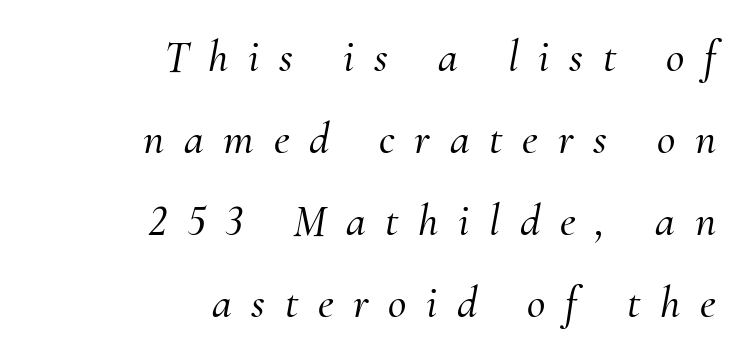
Clear beneath every line of the passage. Observe the wide spacing: letters keep a clear distance from each other. Type style note: has serifs. Where is the straight margin? On the right. Does the lettering tilt? It does — this is italic.
